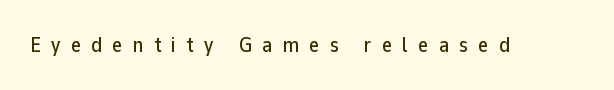
Plain, unruled lines of type. These lines were composed using upright roman letters. Spacing between characters has been opened up far beyond the box default.
